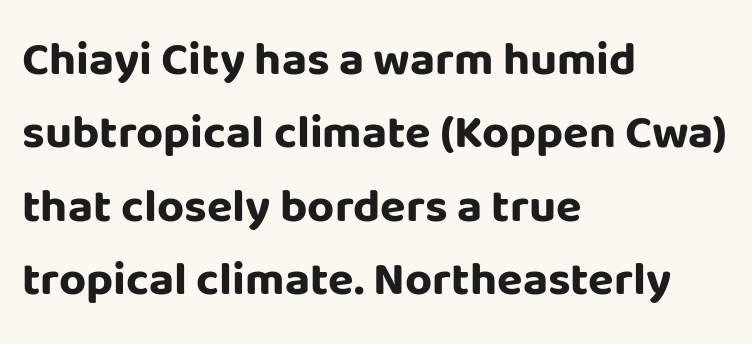
Its strokes are broad and dark, the hallmark of bold type. The type sits square on the baseline with zero lean. Each letter keeps its own natural width here, so spacing adapts to shape. Observe the ordinary spacing: letters are neighbours, not strangers. These lines stack with their left ends in a neat column. The leading is moderate, giving the passage an even texture.
